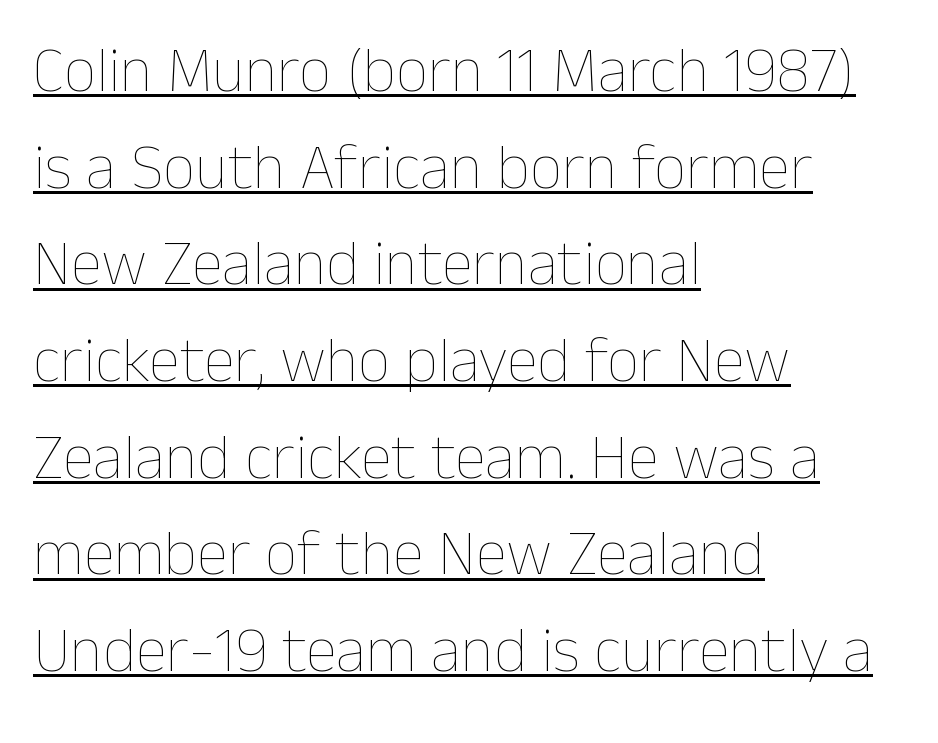
Caption: standard tracking, unaltered. Heaviness? Minimal to ordinary, like unemphasized prose. The sample's only ornament is a line tracing under the words. A roman cut, with each character standing at attention.
